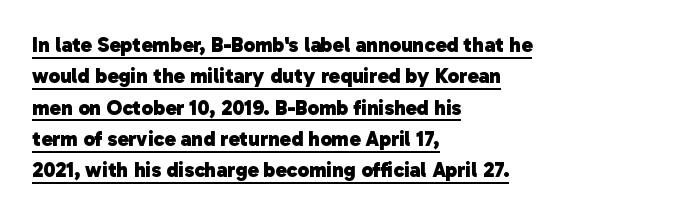
The lines in this sample share a left origin and differ only in where they stop. The face used here appears with an underline applied. The glyphs have the mass of a bold cut. Look at the tracking — it's just the regular setting, nothing added.
